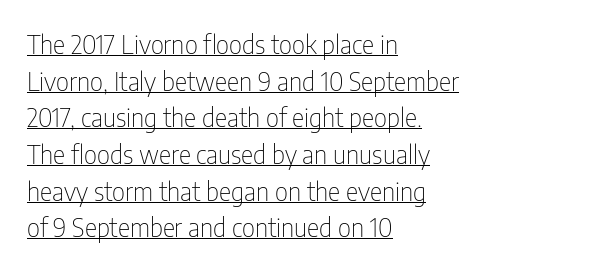
You can see a thin bar hugging the bottom of the glyphs. It's the straight-up-and-down kind of type. The typesetter chose a ragged-right arrangement here. In terms of letterspacing, this is plain default setting.
